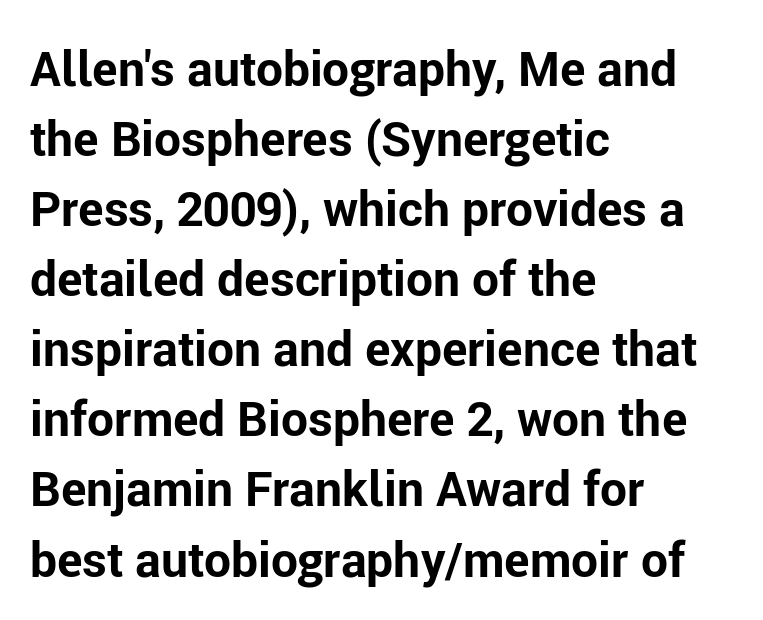
{"serif": "no", "italic": "no", "bold": "yes", "weight": "bold", "width": "normal", "stroke_contrast": "low", "x_height": "medium", "monospaced": "no", "underline": "no", "align": "left", "line_spacing": "normal", "line_spacing_ratio": 1.46, "letter_spacing": "normal", "letter_spacing_em": 0.0, "glyph_px": 48}
